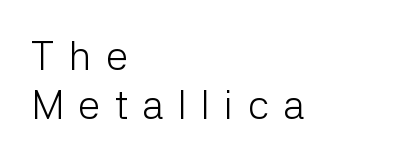
Designer's note — italics off, roman on. Spacing verdict: proportional, widths tailored to each character. Letter spacing: wide. Is the stroke heavy? The answer is a plain regular-or-lighter.
